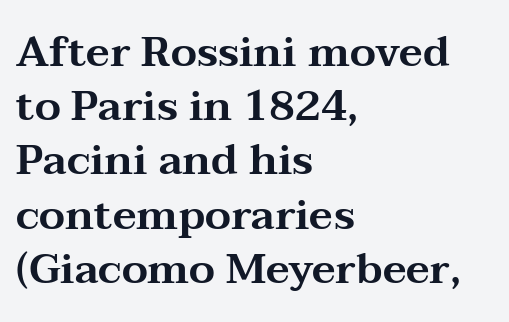
{"serif": "yes", "italic": "no", "width": "wide", "stroke_contrast": "medium", "x_height": "medium", "monospaced": "no", "underline": "no", "align": "left", "line_spacing": "normal", "line_spacing_ratio": 1.29, "letter_spacing": "normal", "letter_spacing_em": 0.0, "glyph_px": 42}
